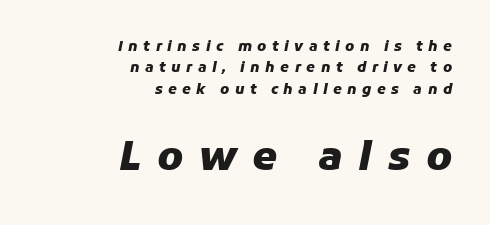
Q: Is the text bold? A: Yes.
Q: Is the text italic (slanted)? A: Yes, it leans right by about 11 degrees.
Q: Is the text underlined? A: No.
Q: How is the paragraph aligned? A: Right-aligned.
Q: Is the spacing between letters normal or unusually wide? A: Unusually wide.
Q: Is the spacing between lines tight, normal or loose? A: Normal.
Q: Which block of text is set in a larger size, the first (top) or the second (bottom)? A: The second (bottom) one.
Q: Width (condensed, normal, or wide)? A: Normal.
Q: Stroke contrast? A: Low.
Q: x-height? A: Medium.
Q: Monospaced? A: No.
